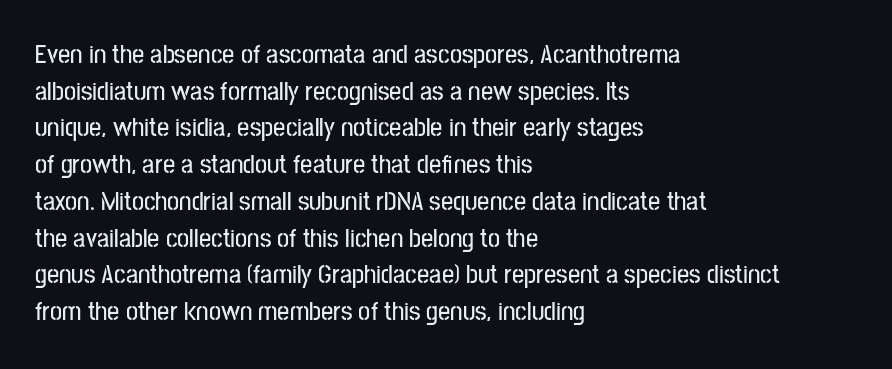
Q: Is the text italic (slanted)? A: No, it is upright.
Q: Is the text underlined? A: No.
Q: How is the paragraph aligned? A: Left-aligned.
Q: Is the spacing between letters normal or unusually wide? A: Normal.
Q: Is the spacing between lines tight, normal or loose? A: Normal.
